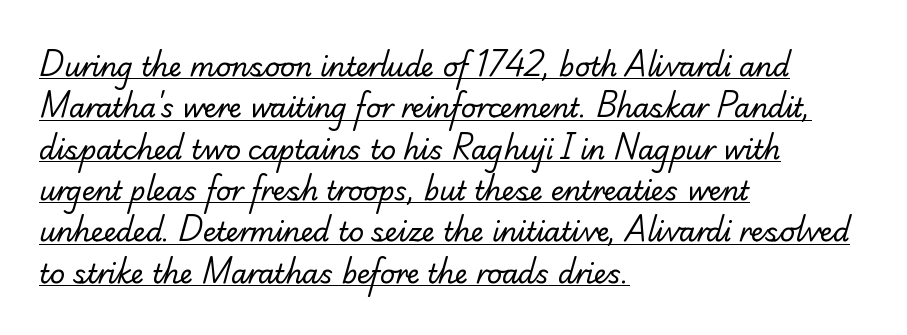
{"bold": "no", "underline": "yes", "align": "left", "line_spacing": "normal", "line_spacing_ratio": 1.59, "letter_spacing": "normal", "letter_spacing_em": 0.0, "glyph_px": 26}
